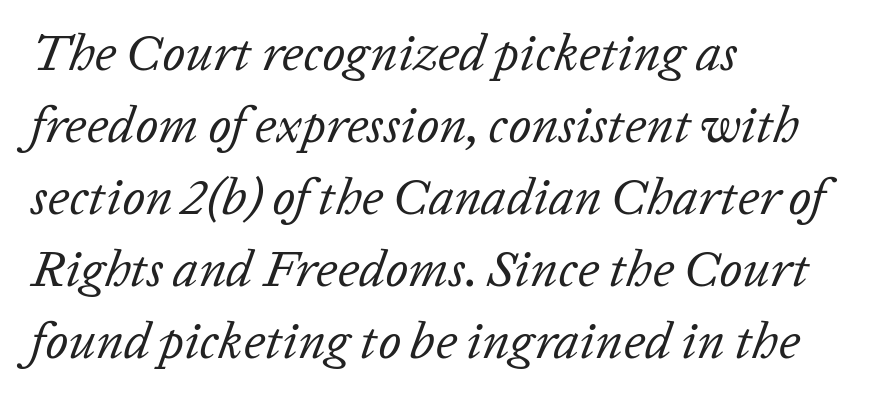
The image shows 51 px regular-weight type, italic (leaning right); set left-aligned, normal line spacing (1.41x), normal letter spacing, not underlined; low stroke contrast and a medium x-height.
